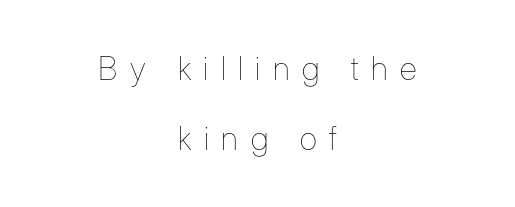
{"italic": "no", "bold": "no", "weight": "thin", "width": "condensed", "stroke_contrast": "low", "x_height": "medium", "monospaced": "no", "underline": "no", "align": "center", "line_spacing": "loose", "line_spacing_ratio": 2.18, "letter_spacing": "wide", "letter_spacing_em": 0.39, "glyph_px": 32}
